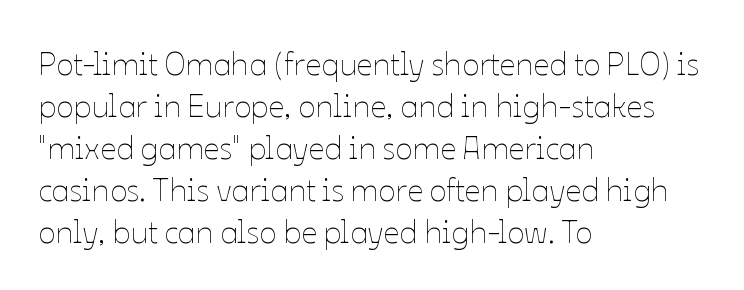
Each new line begins a customary step beneath the previous one. In CSS terms this would be text-align: left. A bare baseline throughout the passage. Do the characters align in a grid? No, the font is proportional. Summary of weight: not heavy and not bold.
